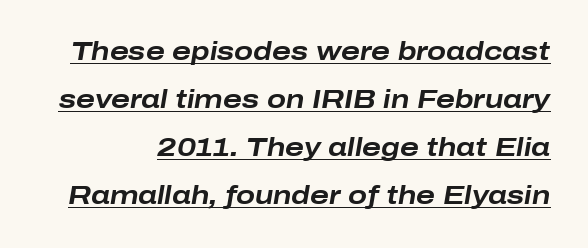
How would I describe the line gaps? Wide and relaxed. Underlined type. Compared with typical body copy, the letter spacing here is the same. The face used here has a pronounced slope to its letters. Caption: bold face, heavy strokes.
